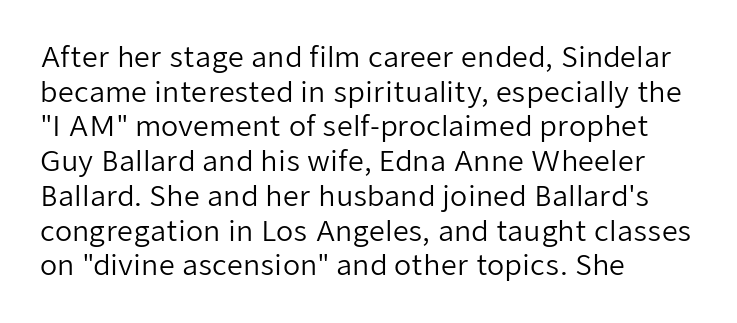
Weight: in the light-to-regular range. The designer went with a sans here, leaving each stem footless. Descenders are the only things crossing below the line. Line starts are locked; line ends wander.
